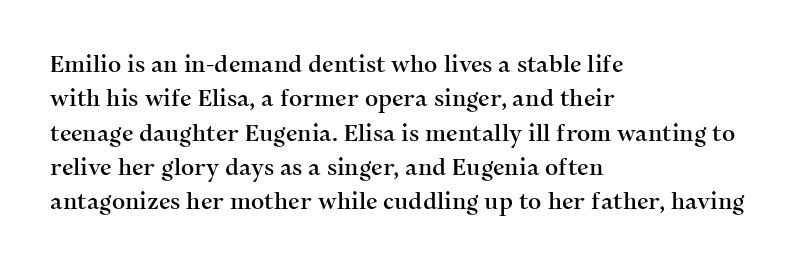
Q: Is the text italic (slanted)? A: No, it is upright.
Q: Is the text underlined? A: No.
Q: How is the paragraph aligned? A: Left-aligned.
Q: Is the spacing between letters normal or unusually wide? A: Normal.
Q: Is the spacing between lines tight, normal or loose? A: Normal.
